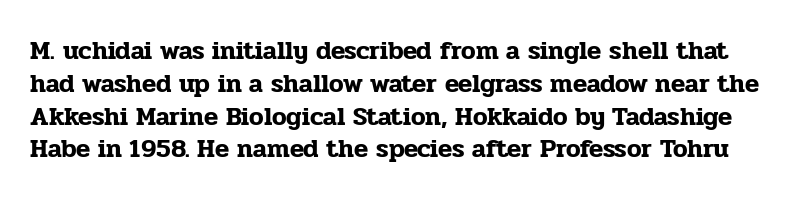
The image shows 26 px text type, upright; set normal line spacing (1.26x), normal letter spacing, not underlined.
